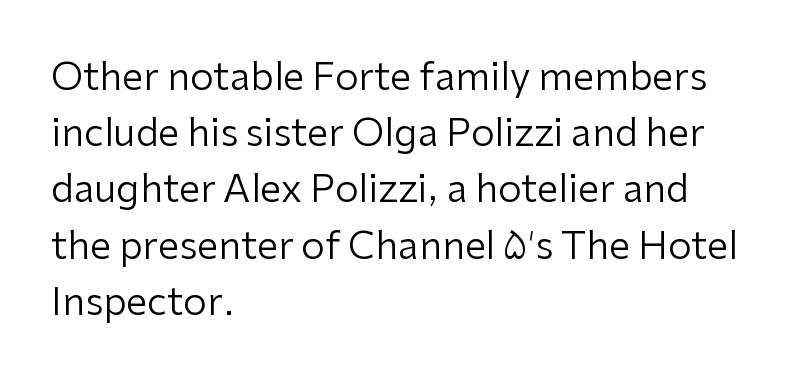
The image shows 38 px regular-weight sans-serif type, upright; set left-aligned, normal line spacing (1.48x), normal letter spacing, not underlined; low stroke contrast and a medium x-height.
